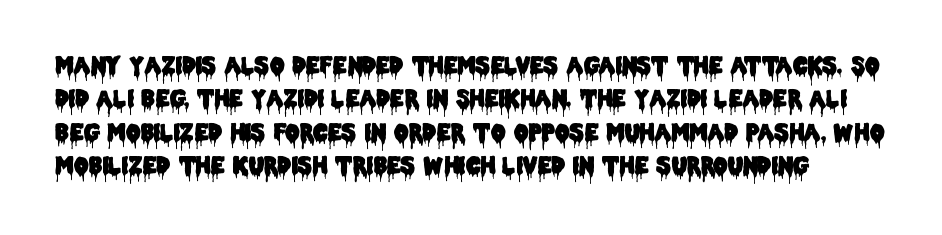
The image shows 23 px text type, upright; set normal line spacing (1.45x), normal letter spacing, not underlined.
